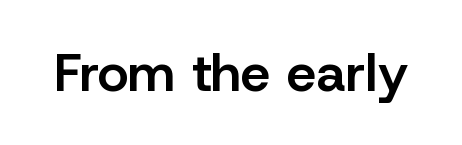
The image shows 53 px semibold sans-serif type, upright; set normal letter spacing, not underlined; low stroke contrast and a medium x-height.
